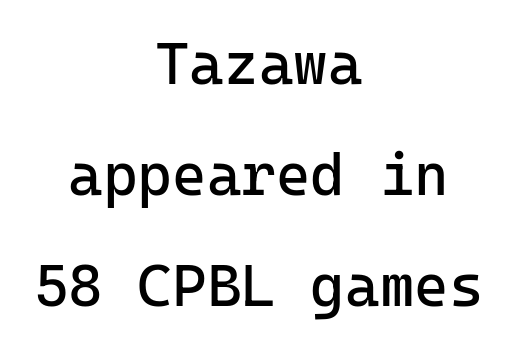
Q: Is the text bold? A: No.
Q: Is the text italic (slanted)? A: No, it is upright.
Q: Is the typeface a serif or a sans-serif typeface? A: Sans-serif.
Q: Is the text underlined? A: No.
Q: How is the paragraph aligned? A: Centered.
Q: Is the spacing between letters normal or unusually wide? A: Normal.
Q: Width (condensed, normal, or wide)? A: Normal.
Q: Stroke contrast? A: Low.
Q: x-height? A: Medium.
